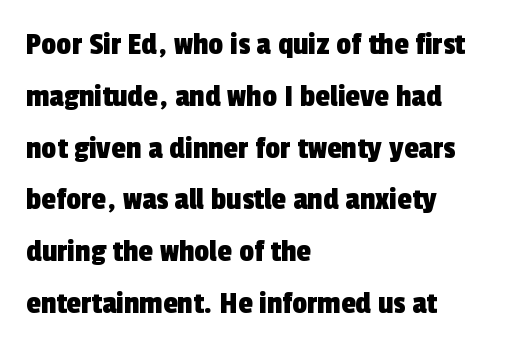
Q: Is the typeface a serif or a sans-serif typeface? A: Sans-serif.
Q: Is the text underlined? A: No.
Q: How is the paragraph aligned? A: Left-aligned.
Q: Is the spacing between letters normal or unusually wide? A: Normal.
Q: Is the spacing between lines tight, normal or loose? A: Normal.
Q: Width (condensed, normal, or wide)? A: Condensed.
Q: x-height? A: Medium.
Q: Monospaced? A: No.
